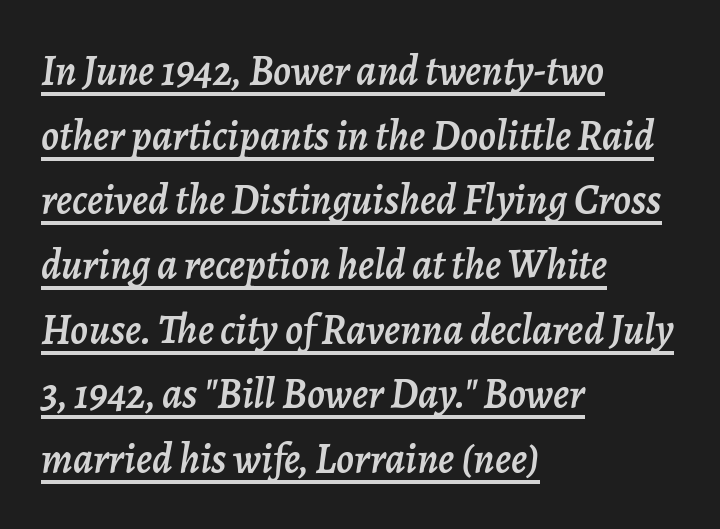
The rendering uses the underline text-decoration. Caption: multi-line text, flush left, ragged right. A typesetter would mark this as italic. In terms of leading, this rendering sits right in the middle. Varying glyph widths throughout — classic text-font behaviour.
